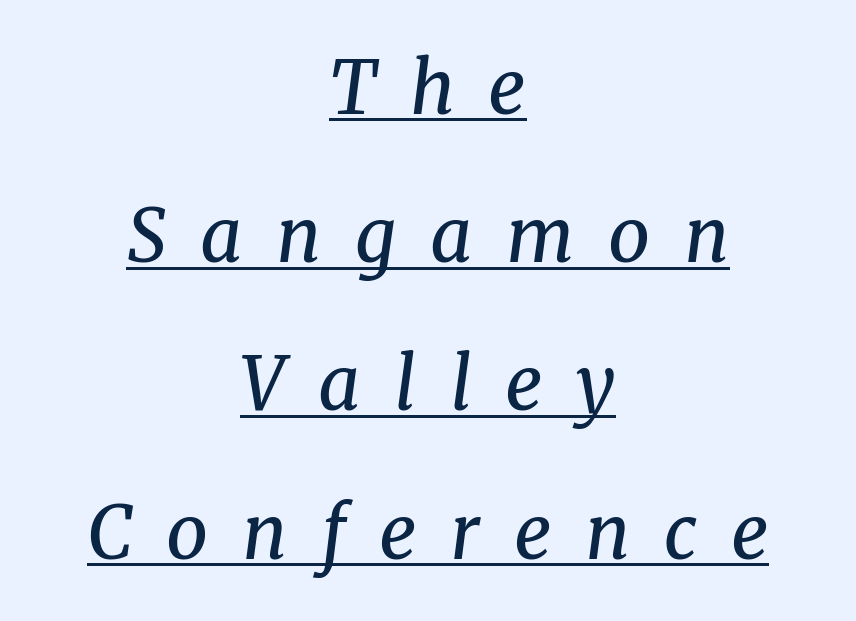
Q: Is the text bold? A: No.
Q: Is the text italic (slanted)? A: Yes, it leans right by about 8 degrees.
Q: Is the typeface a serif or a sans-serif typeface? A: Serif.
Q: Is the text underlined? A: Yes.
Q: How is the paragraph aligned? A: Centered.
Q: Is the spacing between letters normal or unusually wide? A: Unusually wide.
Q: Is the spacing between lines tight, normal or loose? A: Loose.
Q: Width (condensed, normal, or wide)? A: Normal.
Q: Stroke contrast? A: Medium.
Q: x-height? A: Medium.
Q: Monospaced? A: No.
